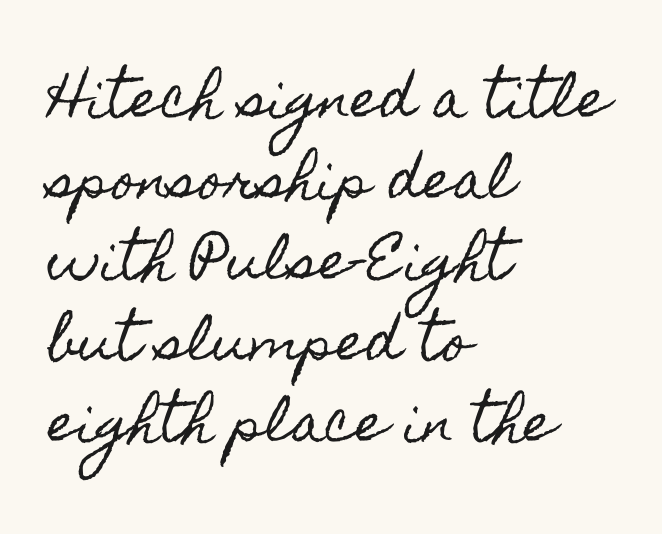
The image shows 51 px condensed type; set left-aligned, normal line spacing (1.59x), normal letter spacing, not underlined; a small x-height.
